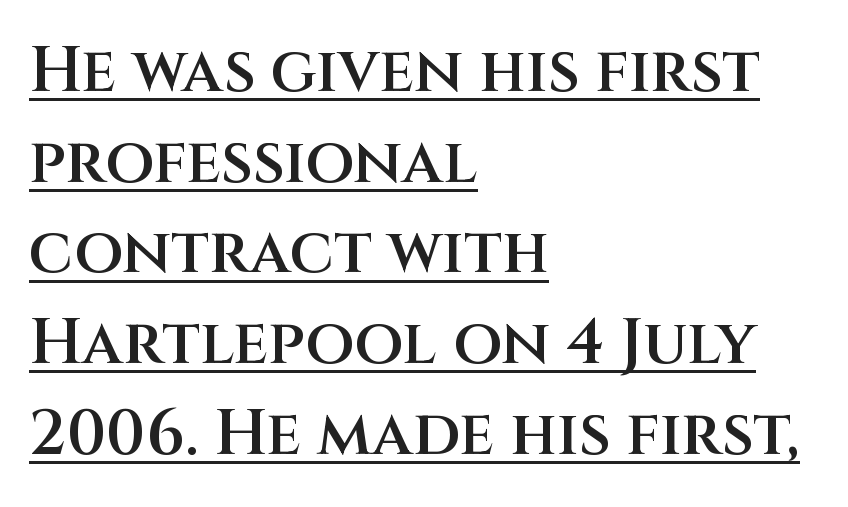
{"serif": "no", "italic": "no", "bold": "semi", "weight": "semibold", "width": "normal", "stroke_contrast": "medium", "x_height": "large", "monospaced": "no", "underline": "yes", "align": "left", "line_spacing": "normal", "line_spacing_ratio": 1.44, "letter_spacing": "normal", "letter_spacing_em": 0.0, "glyph_px": 63}
